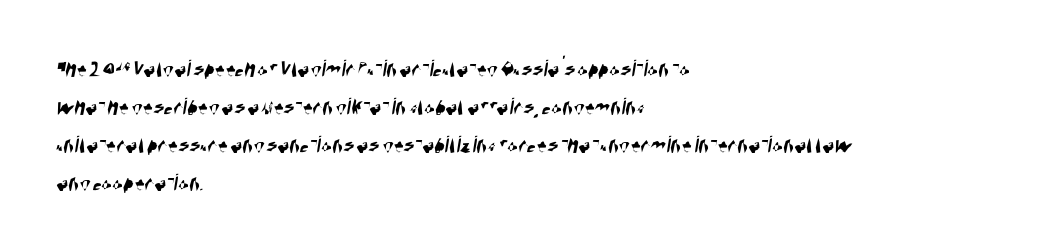
Q: Is the text underlined? A: No.
Q: How is the paragraph aligned? A: Left-aligned.
Q: Is the spacing between letters normal or unusually wide? A: Normal.
Q: Is the spacing between lines tight, normal or loose? A: Normal.
